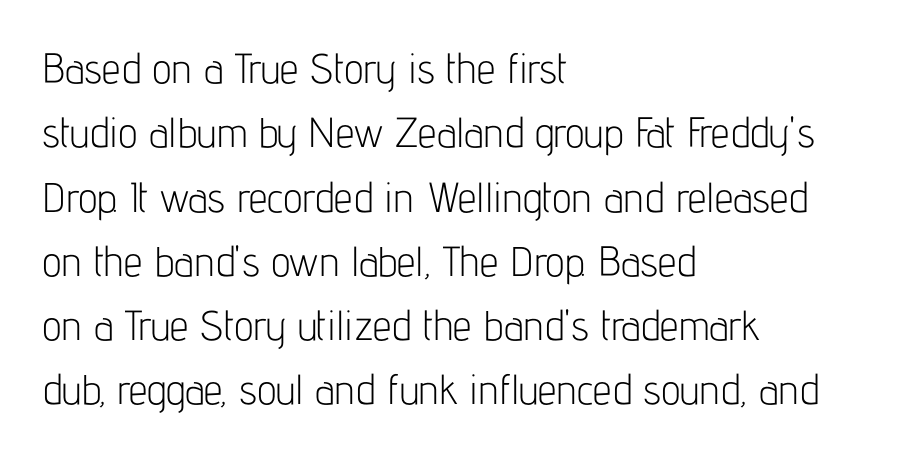
The image shows 42 px light, condensed sans-serif type, upright; set left-aligned, normal line spacing (1.53x), normal letter spacing, not underlined; low stroke contrast and a medium x-height.
